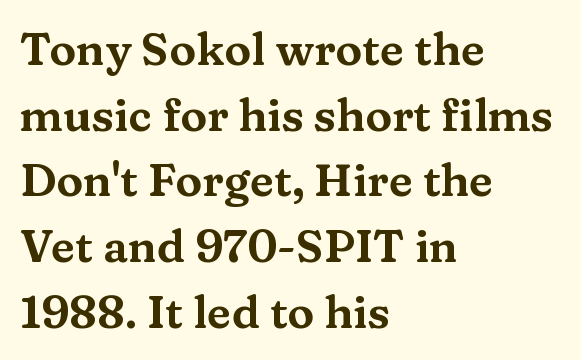
The image shows 45 px wide serif type, upright; set left-aligned, normal line spacing (1.46x), normal letter spacing, not underlined; medium stroke contrast and a medium x-height.
